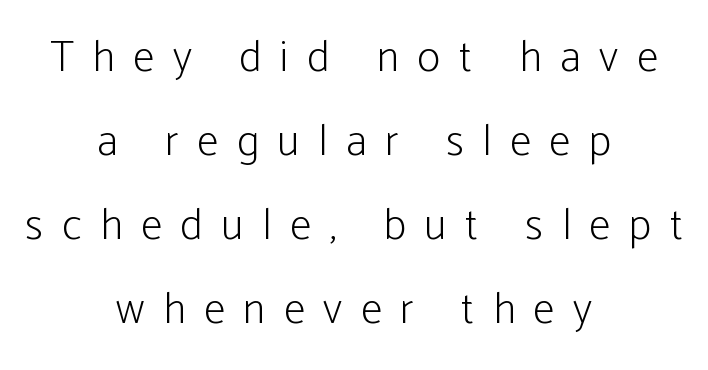
{"serif": "no", "italic": "no", "bold": "no", "weight": "light", "width": "condensed", "stroke_contrast": "low", "x_height": "medium", "monospaced": "no", "underline": "no", "align": "center", "line_spacing": "loose", "line_spacing_ratio": 1.91, "letter_spacing": "wide", "letter_spacing_em": 0.42, "glyph_px": 44}
